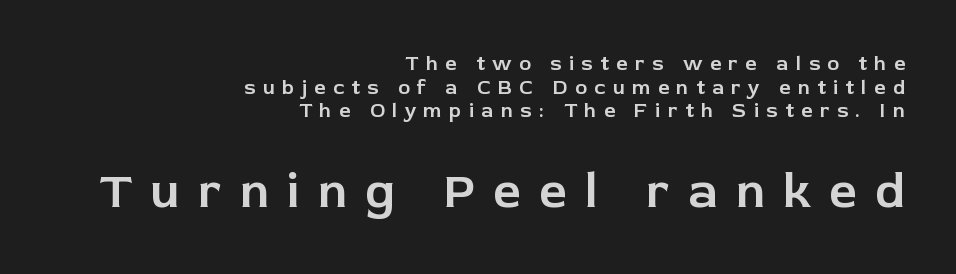
Q: Is the text italic (slanted)? A: No, it is upright.
Q: Is the typeface a serif or a sans-serif typeface? A: Sans-serif.
Q: Is the text underlined? A: No.
Q: How is the paragraph aligned? A: Right-aligned.
Q: Is the spacing between letters normal or unusually wide? A: Unusually wide.
Q: Which block of text is set in a larger size, the first (top) or the second (bottom)? A: The second (bottom) one.
Q: Width (condensed, normal, or wide)? A: Normal.
Q: Stroke contrast? A: Low.
Q: x-height? A: Medium.
Q: Monospaced? A: No.
